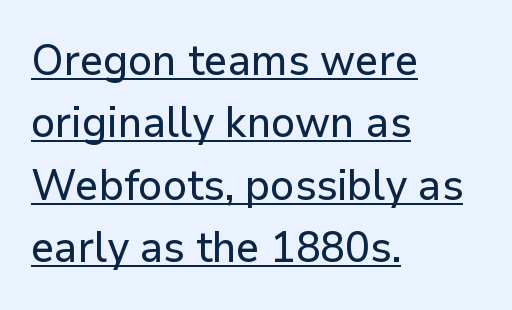
{"serif": "no", "italic": "no", "width": "normal", "stroke_contrast": "low", "x_height": "medium", "monospaced": "no", "underline": "yes", "align": "left", "line_spacing": "normal", "line_spacing_ratio": 1.45, "letter_spacing": "normal", "letter_spacing_em": 0.0, "glyph_px": 43}
